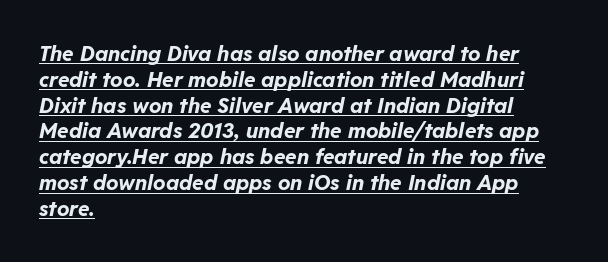
Looking at the ascenders, they clearly lean. The glyphs are accompanied by a horizontal stroke just below them. Glyph-to-glyph distance matches everyday printed text. If you drew a ruler down the left edge, every line would touch it.
